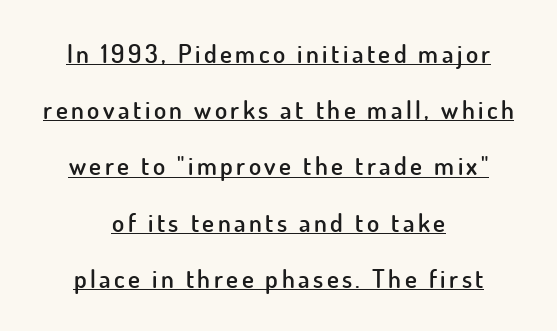
Q: Is the text bold? A: Semi-bold.
Q: Is the text italic (slanted)? A: No, it is upright.
Q: Is the text underlined? A: Yes.
Q: How is the paragraph aligned? A: Centered.
Q: Is the spacing between lines tight, normal or loose? A: Loose.
